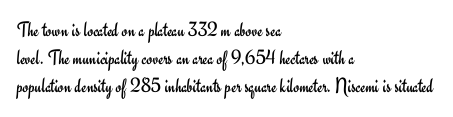
The paragraph has a hard left edge and a soft right edge. Rows of type keep a routine distance in the vertical direction. The letters sit at their default tracking, neither squeezed nor spread.
